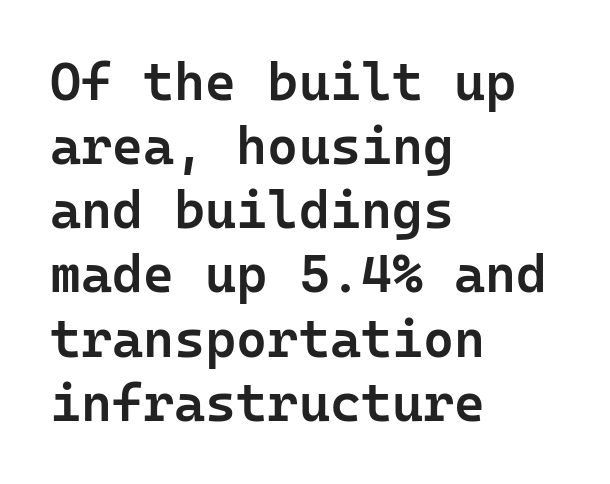
The image shows 53 px semibold sans-serif type, upright; set left-aligned, line spacing 1.21x, normal letter spacing, not underlined; low stroke contrast and a medium x-height.
